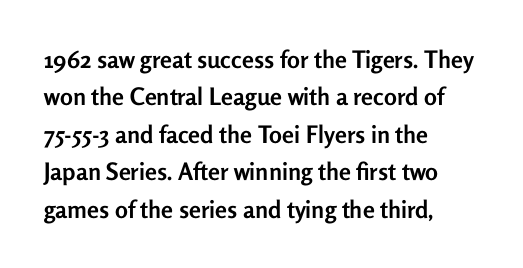
Q: Is the text bold? A: Yes.
Q: Is the text italic (slanted)? A: No, it is upright.
Q: Is the text underlined? A: No.
Q: How is the paragraph aligned? A: Left-aligned.
Q: Is the spacing between letters normal or unusually wide? A: Normal.
Q: Is the spacing between lines tight, normal or loose? A: Normal.
